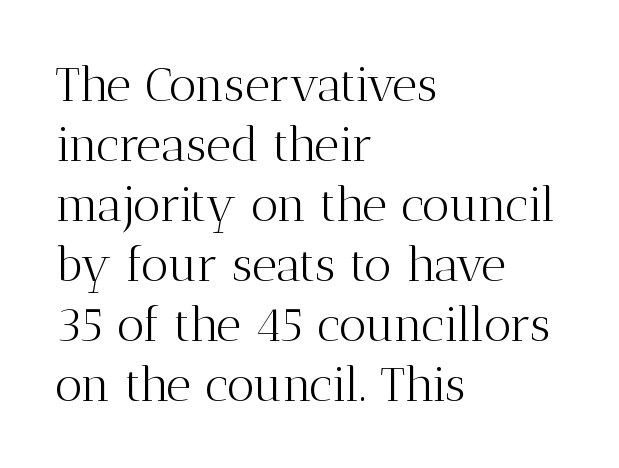
The image shows 48 px light serif type, upright; set left-aligned, normal line spacing (1.25x), normal letter spacing, not underlined; medium stroke contrast and a medium x-height.
